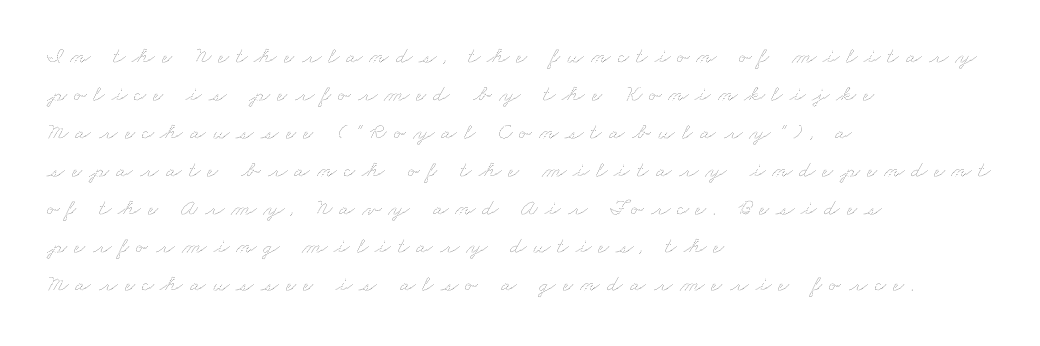
The typesetter chose a ragged-right arrangement here. A typesetter would call this heavily tracked-out type. No chunkiness to these letters — they're not bold. The glyphs are unaccompanied by any horizontal stroke below them. Notice how descenders clear the ascenders below comfortably — that's standard leading.
